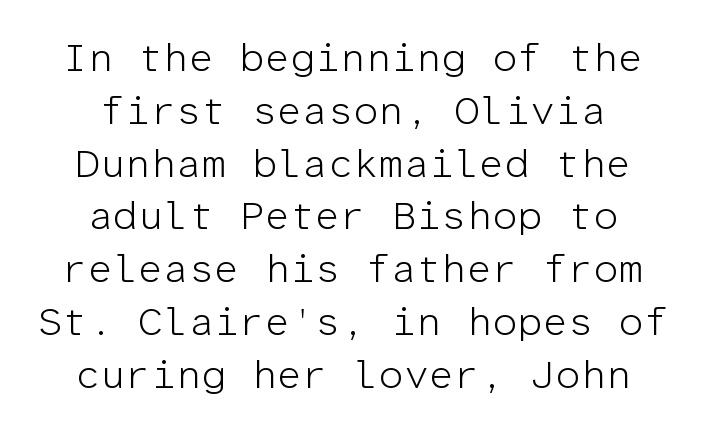
This sample has the even, mechanical cadence of fixed-width lettering. Spacing between characters is what you'd get straight out of the box. The lines are quadded center. Italic? Not at all — the glyphs are vertical. Regular leading.
